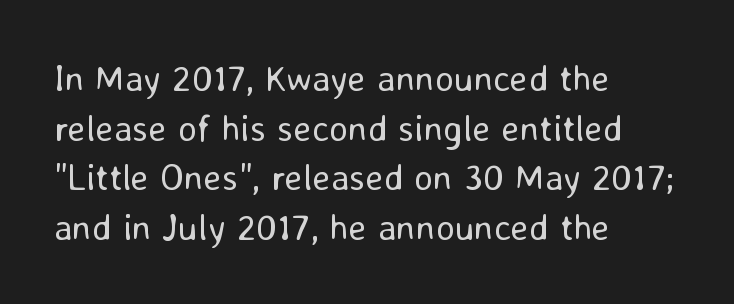
{"serif": "no", "italic": "no", "bold": "no", "weight": "regular", "width": "normal", "stroke_contrast": "low", "x_height": "medium", "monospaced": "no", "underline": "no", "align": "left", "line_spacing": "normal", "line_spacing_ratio": 1.34, "letter_spacing": "normal", "letter_spacing_em": 0.0, "glyph_px": 37}
